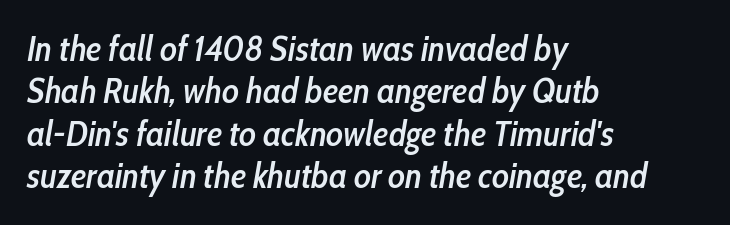
{"italic": "yes", "lean": "right", "slant_degrees": 10, "bold": "semi", "weight": "semibold", "width": "condensed", "stroke_contrast": "low", "x_height": "medium", "monospaced": "no", "underline": "no", "align": "left", "line_spacing_ratio": 1.21, "letter_spacing": "normal", "letter_spacing_em": 0.0, "glyph_px": 35}
